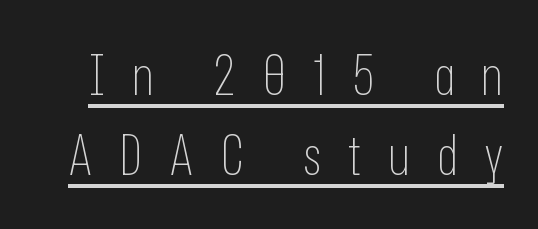
{"serif": "no", "italic": "no", "bold": "no", "weight": "thin", "width": "condensed", "stroke_contrast": "low", "x_height": "medium", "monospaced": "no", "underline": "yes", "line_spacing": "normal", "line_spacing_ratio": 1.46, "letter_spacing": "wide", "letter_spacing_em": 0.48, "glyph_px": 55}
